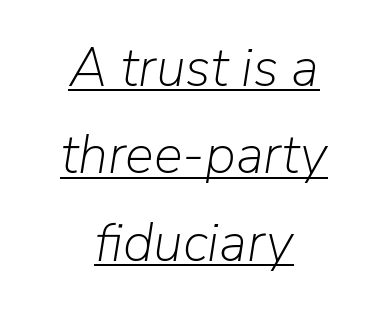
{"italic": "yes", "lean": "right", "slant_degrees": 9, "bold": "no", "weight": "light", "width": "normal", "stroke_contrast": "low", "x_height": "medium", "monospaced": "no", "underline": "yes", "align": "center", "line_spacing": "normal", "line_spacing_ratio": 1.62, "letter_spacing": "normal", "letter_spacing_em": 0.0, "glyph_px": 54}
